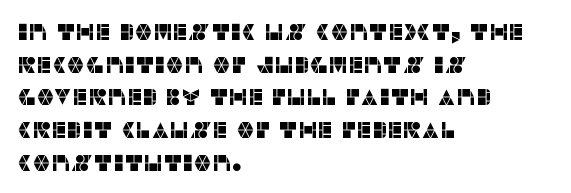
Q: Is the text italic (slanted)? A: No, it is upright.
Q: Is the text underlined? A: No.
Q: How is the paragraph aligned? A: Left-aligned.
Q: Is the spacing between letters normal or unusually wide? A: Normal.
Q: Is the spacing between lines tight, normal or loose? A: Normal.
